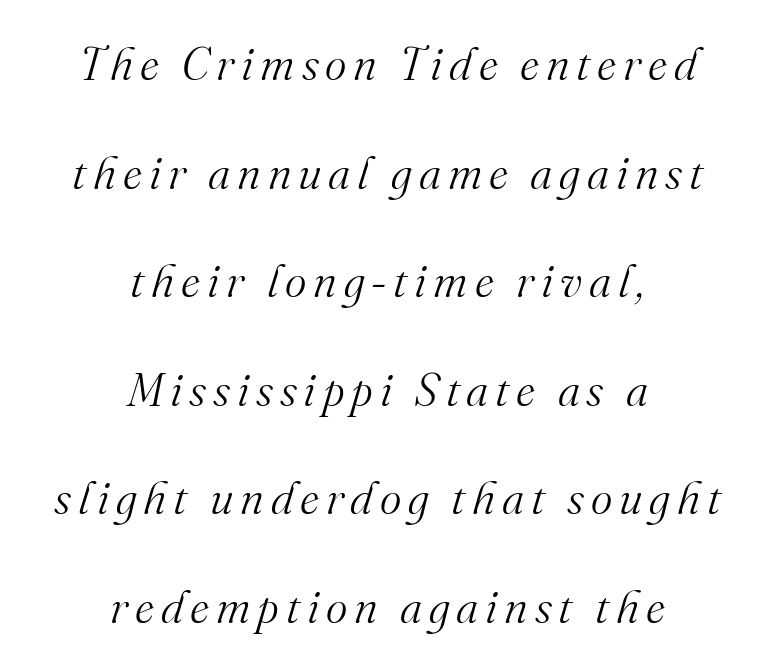
Is there much room between lines? Yes — plenty of vertical air separates them. Underlining? Definitely not there. This is not heavy type; no bold has been used. Which margin do the lines hug? Neither — every line sits in the middle. Style check: oblique.
